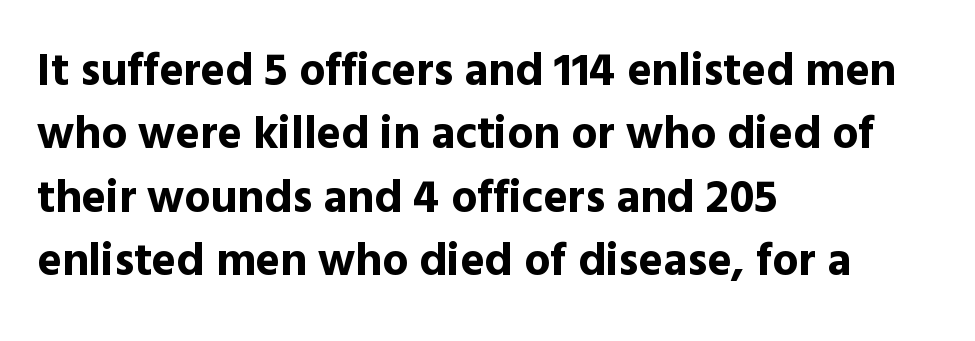
{"serif": "no", "italic": "no", "bold": "yes", "weight": "bold", "width": "normal", "x_height": "medium", "monospaced": "no", "underline": "no", "align": "left", "line_spacing": "normal", "line_spacing_ratio": 1.38, "letter_spacing": "normal", "letter_spacing_em": 0.0, "glyph_px": 46}
